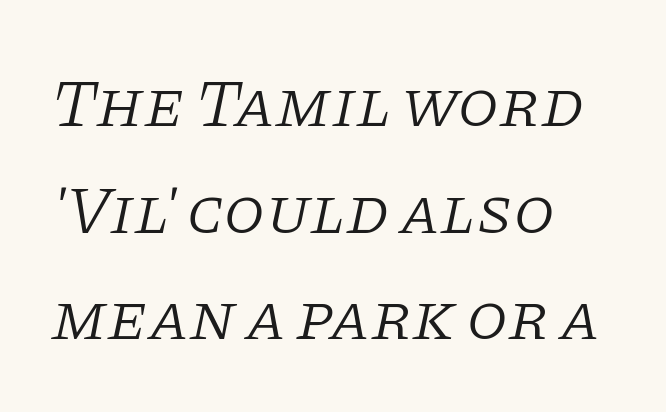
The image shows 67 px light serif type, italic (leaning right); set left-aligned, normal line spacing (1.59x), normal letter spacing, not underlined; low stroke contrast and a large x-height.
